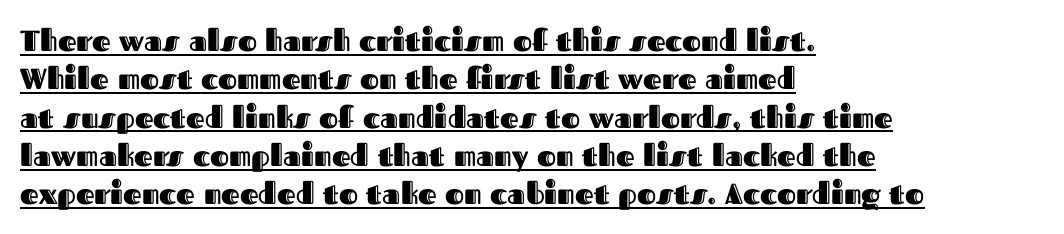
Rendered with straight, roman letterforms. Here the designer chose a conventional face with non-uniform glyph widths. Each line of the rendering has a horizontal stroke beneath the glyphs. The letterforms sit shoulder to shoulder at normal distance. Line starts are locked; line ends wander. The block of text has a typical density, with ordinary space between rows.
